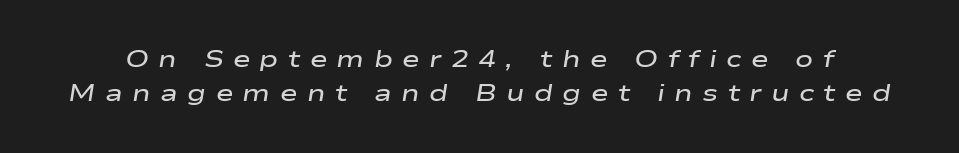
Does extra space separate the letters? Yes, quite a lot of it. Slanted lettering throughout. Letters rest on an invisible, unmarked baseline. A bit beefed up — I'd call it semibold rather than bold. The vertical gap from one line to the next is medium.
